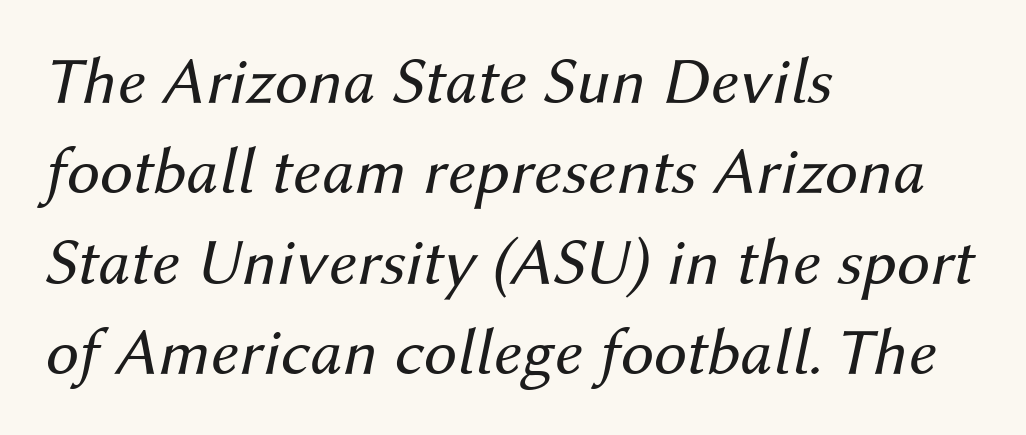
{"italic": "yes", "lean": "right", "slant_degrees": 12, "bold": "no", "weight": "regular", "width": "normal", "stroke_contrast": "medium", "x_height": "medium", "monospaced": "no", "underline": "no", "align": "left", "line_spacing": "normal", "line_spacing_ratio": 1.35, "letter_spacing": "normal", "letter_spacing_em": 0.0, "glyph_px": 67}
